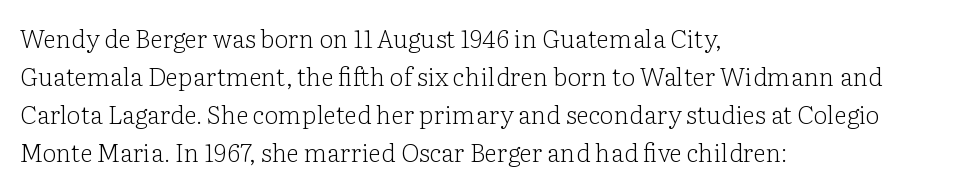
The image shows 25 px text type, upright; set left-aligned, normal line spacing (1.52x), normal letter spacing, not underlined.
